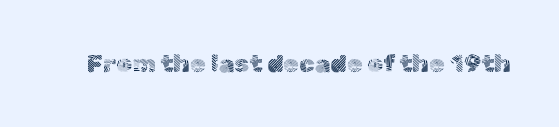
{"italic": "no", "bold": "no", "underline": "no", "letter_spacing": "normal", "letter_spacing_em": 0.0, "glyph_px": 25}
